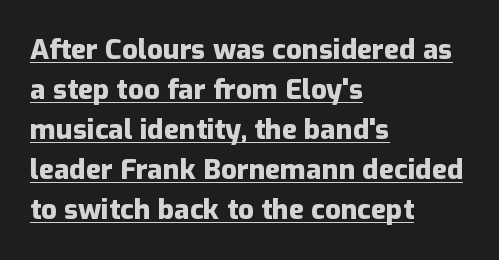
{"serif": "no", "italic": "no", "bold": "yes", "weight": "heavy", "width": "normal", "stroke_contrast": "low", "x_height": "medium", "monospaced": "no", "underline": "yes", "align": "left", "line_spacing": "normal", "line_spacing_ratio": 1.43, "letter_spacing": "normal", "letter_spacing_em": 0.0, "glyph_px": 28}
